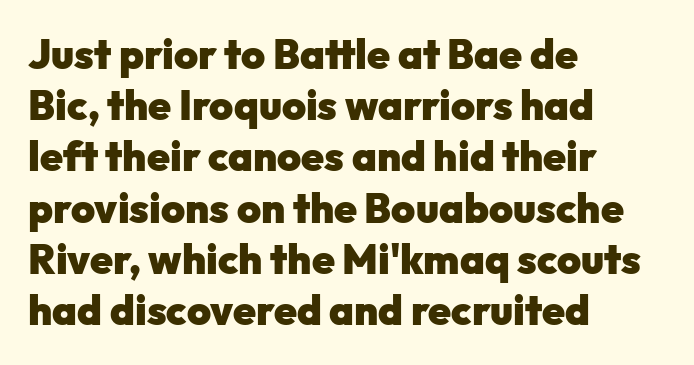
This is roman type, the default non-slanted kind. The typesetting leans heavy: a genuine bold. Quick note: underline off. The rows are spaced the way most documents space them. Letter spacing: default. Unlike a traditional serif, this face leaves its strokes unadorned.
